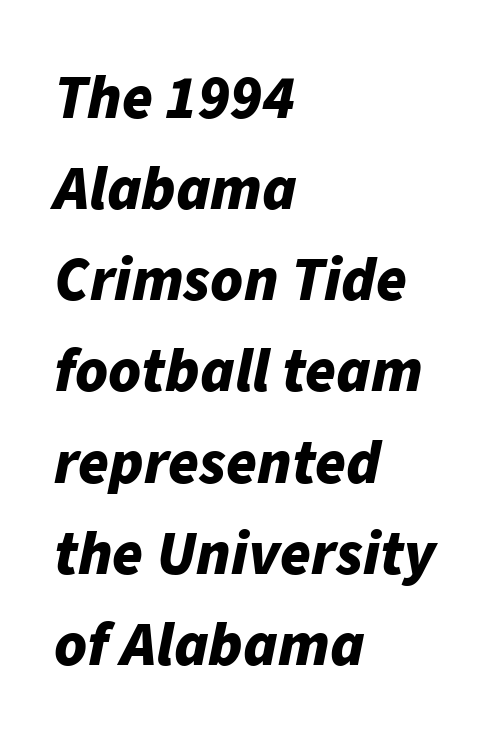
Q: Is the text bold? A: Yes.
Q: Is the text italic (slanted)? A: Yes, it leans right by about 11 degrees.
Q: Is the text underlined? A: No.
Q: How is the paragraph aligned? A: Left-aligned.
Q: Is the spacing between letters normal or unusually wide? A: Normal.
Q: Is the spacing between lines tight, normal or loose? A: Normal.
Q: Width (condensed, normal, or wide)? A: Normal.
Q: Stroke contrast? A: Low.
Q: x-height? A: Medium.
Q: Monospaced? A: No.
